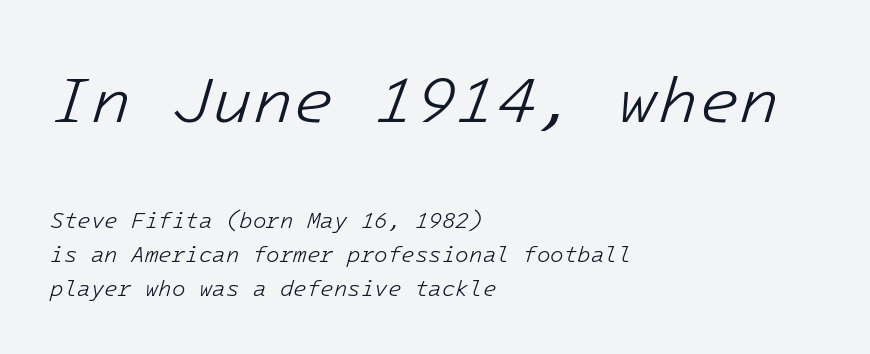
This rendering leaves character spacing at its baseline value. Do the characters align in a grid? Yes, the font is monospaced. The strokes carry an ordinary text weight at most. Caption: multi-line text, flush left, ragged right. The gap between lines stays unmarked.
